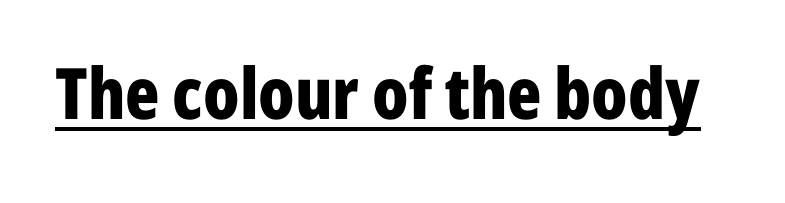
The image shows 71 px bold, condensed sans-serif type, upright; set normal letter spacing, underlined; low stroke contrast and a medium x-height.
